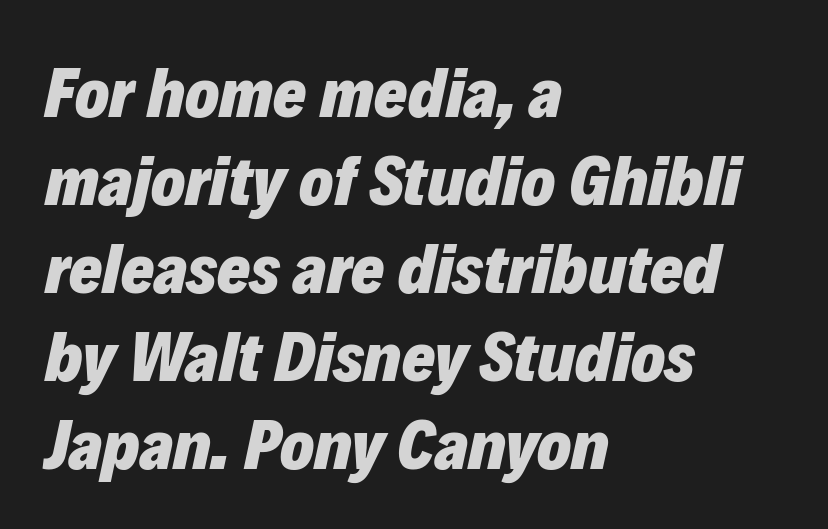
{"italic": "yes", "lean": "right", "slant_degrees": 12, "bold": "yes", "weight": "heavy", "width": "normal", "stroke_contrast": "low", "x_height": "medium", "monospaced": "no", "underline": "no", "align": "left", "line_spacing_ratio": 1.24, "letter_spacing": "normal", "letter_spacing_em": 0.0, "glyph_px": 71}
